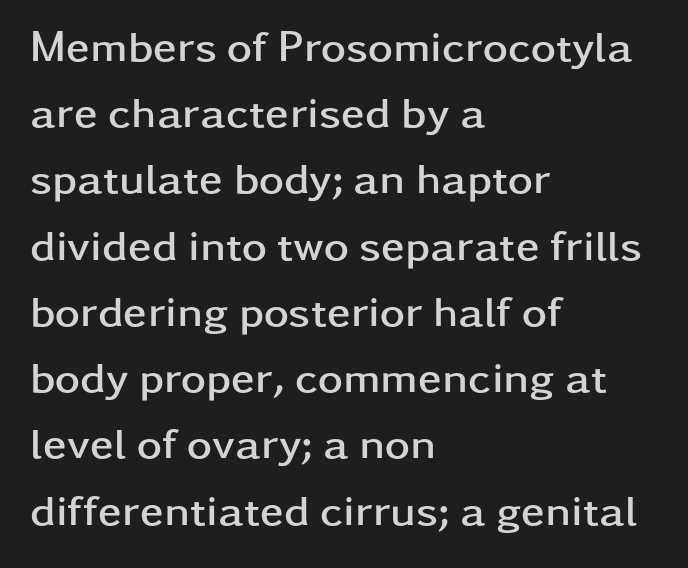
{"serif": "no", "italic": "no", "bold": "yes", "weight": "semibold", "width": "wide", "stroke_contrast": "low", "x_height": "medium", "monospaced": "no", "underline": "no", "align": "left", "line_spacing": "normal", "line_spacing_ratio": 1.54, "letter_spacing": "normal", "letter_spacing_em": 0.0, "glyph_px": 43}
